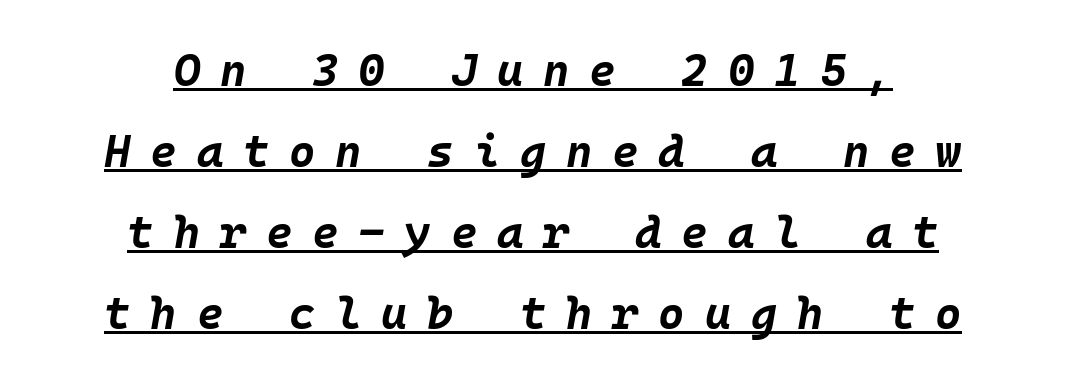
Every character here occupies the same horizontal width, giving the sample a typewriter-like rhythm. The passage shown leans; its letterforms are oblique. Glance below the letters and you will spot a drawn line. Honestly, the letter spacing is so wide it's the main thing you notice.
